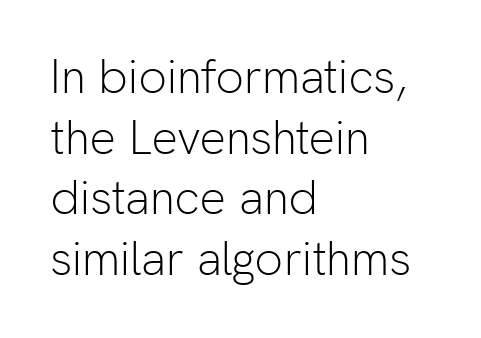
Q: Is the text bold? A: No.
Q: Is the text italic (slanted)? A: No, it is upright.
Q: Is the typeface a serif or a sans-serif typeface? A: Sans-serif.
Q: Is the text underlined? A: No.
Q: How is the paragraph aligned? A: Left-aligned.
Q: Is the spacing between letters normal or unusually wide? A: Normal.
Q: Is the spacing between lines tight, normal or loose? A: Normal.
Q: Width (condensed, normal, or wide)? A: Normal.
Q: Stroke contrast? A: Low.
Q: x-height? A: Medium.
Q: Monospaced? A: No.
